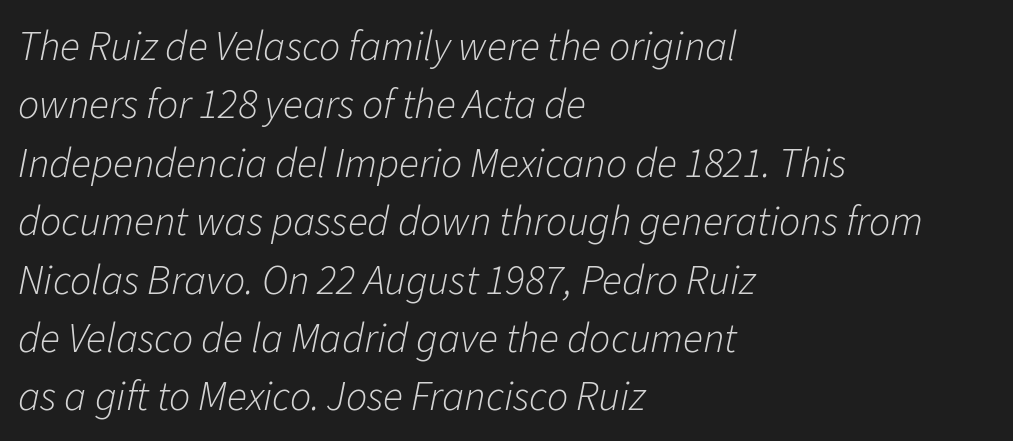
The image shows 42 px light type, italic (leaning right); set left-aligned, normal line spacing (1.39x), normal letter spacing, not underlined; low stroke contrast and a medium x-height.
